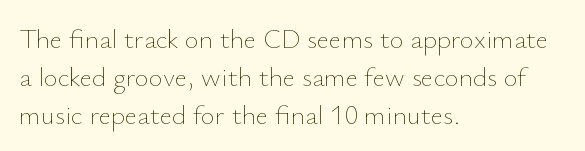
The image shows 27 px text type, upright; set left-aligned, normal line spacing (1.4x), normal letter spacing, not underlined.
